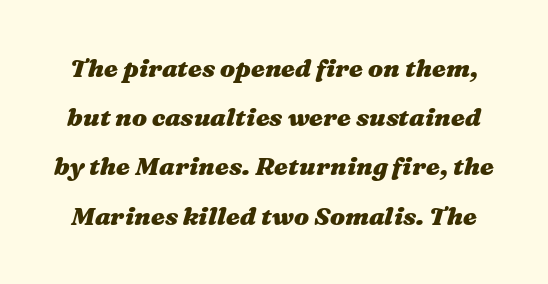
Plain, unruled lines of type. Line spacing here is loose. The letters sit at their default tracking, neither squeezed nor spread. How heavy is the stroke? Heavy — this is a bold.
